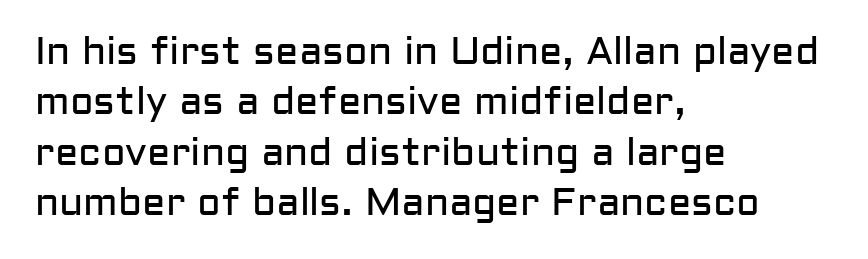
{"serif": "no", "italic": "no", "bold": "no", "weight": "regular", "width": "normal", "stroke_contrast": "low", "x_height": "medium", "monospaced": "no", "underline": "no", "align": "left", "line_spacing": "normal", "line_spacing_ratio": 1.29, "letter_spacing": "normal", "letter_spacing_em": 0.0, "glyph_px": 39}
